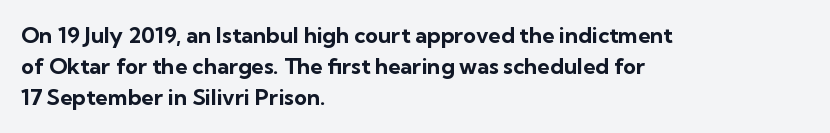
The image shows 22 px bold type, upright; set left-aligned, normal line spacing (1.42x), normal letter spacing, not underlined.
